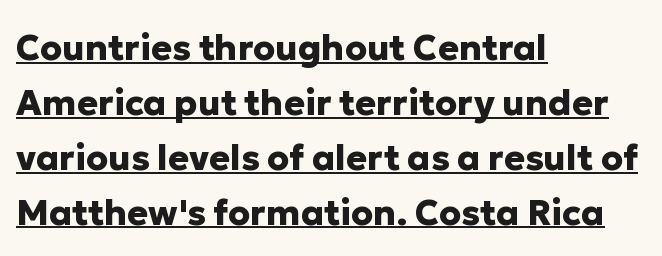
The image shows 35 px heavy sans-serif type, upright; set left-aligned, normal line spacing (1.57x), normal letter spacing, underlined; low stroke contrast and a medium x-height.
